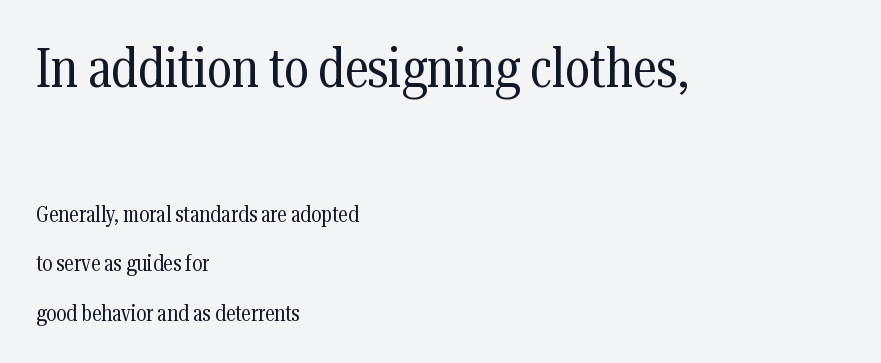
The type is set solid horizontally, with unmodified tracking. Students, observe: this is what heavily led, spacious text looks like. A serif font was chosen for this passage. It's the straight-up-and-down kind of type. Character widths vary here, with narrow letters taking less room than wide ones. Check the space under the baseline: it is left empty.
